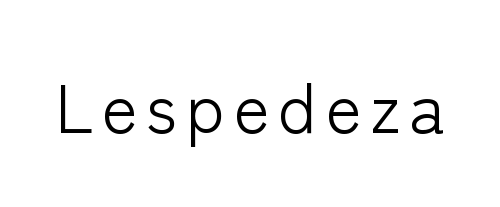
These lines are composed in type without serifs. The strokes are not fattened; the text isn't bold. This is roman type, the default non-slanted kind. Lines of text with bare space underneath.
